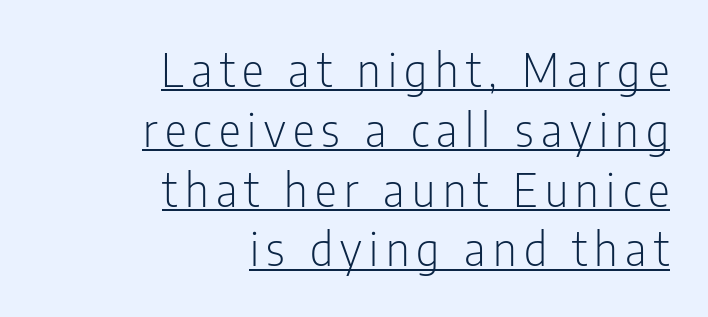
The image shows 46 px light, condensed sans-serif type, upright; set right-aligned, normal line spacing (1.3x), underlined; low stroke contrast and a medium x-height.
